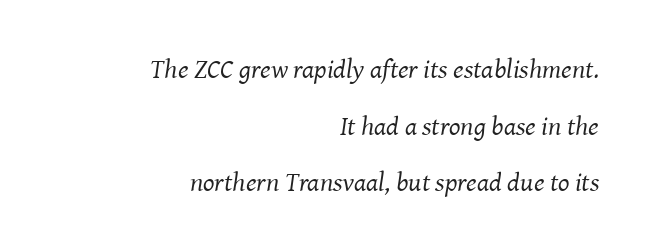
{"italic": "yes", "lean": "right", "slant_degrees": 8, "bold": "no", "underline": "no", "align": "right", "line_spacing": "loose", "line_spacing_ratio": 2.1, "letter_spacing": "normal", "letter_spacing_em": 0.0, "glyph_px": 27}
